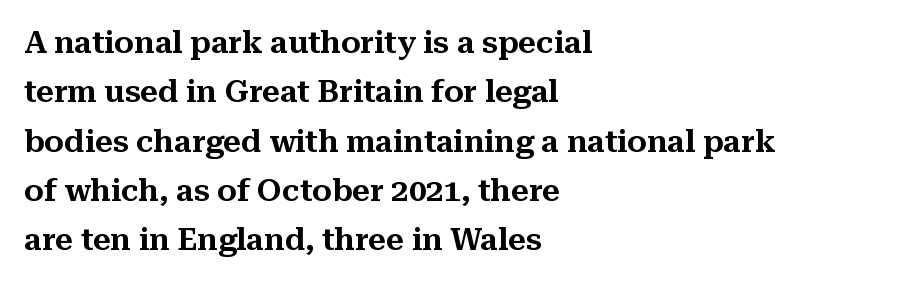
Q: Is the text italic (slanted)? A: No, it is upright.
Q: Is the typeface a serif or a sans-serif typeface? A: Serif.
Q: Is the text underlined? A: No.
Q: How is the paragraph aligned? A: Left-aligned.
Q: Is the spacing between letters normal or unusually wide? A: Normal.
Q: Is the spacing between lines tight, normal or loose? A: Normal.
Q: Width (condensed, normal, or wide)? A: Normal.
Q: Stroke contrast? A: Medium.
Q: x-height? A: Medium.
Q: Monospaced? A: No.
